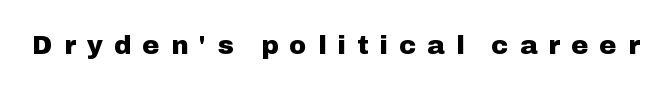
Between one letter and the next there's a generous, obvious gap. Each glyph is drawn with heavy, bold strokes. Has an underline been added? It has not. Every character sits straight up, as roman type does.
